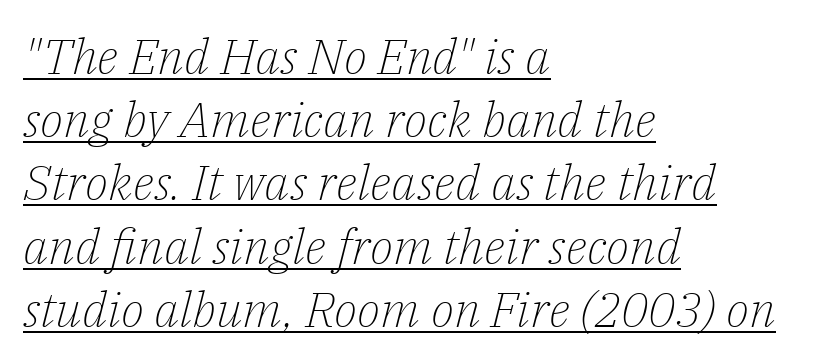
{"serif": "yes", "italic": "yes", "lean": "right", "slant_degrees": 14, "bold": "no", "weight": "light", "width": "normal", "stroke_contrast": "low", "x_height": "medium", "monospaced": "no", "underline": "yes", "align": "left", "line_spacing": "normal", "line_spacing_ratio": 1.29, "letter_spacing": "normal", "letter_spacing_em": 0.0, "glyph_px": 49}
